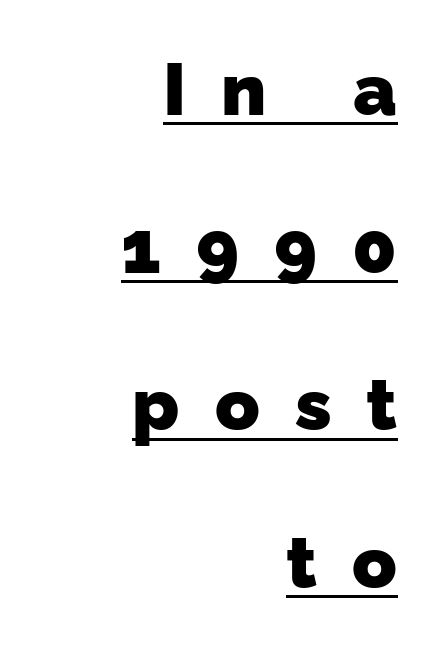
{"serif": "no", "bold": "yes", "weight": "heavy", "width": "normal", "stroke_contrast": "low", "x_height": "medium", "monospaced": "no", "underline": "yes", "align": "right", "line_spacing": "loose", "line_spacing_ratio": 2.16, "letter_spacing": "wide", "letter_spacing_em": 0.48, "glyph_px": 73}
